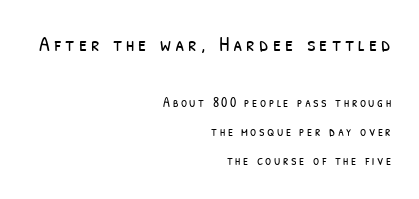
Q: Is the text bold? A: No.
Q: Is the text underlined? A: No.
Q: How is the paragraph aligned? A: Right-aligned.
Q: Is the spacing between lines tight, normal or loose? A: Loose.
Q: Which block of text is set in a larger size, the first (top) or the second (bottom)? A: The first (top) one.
